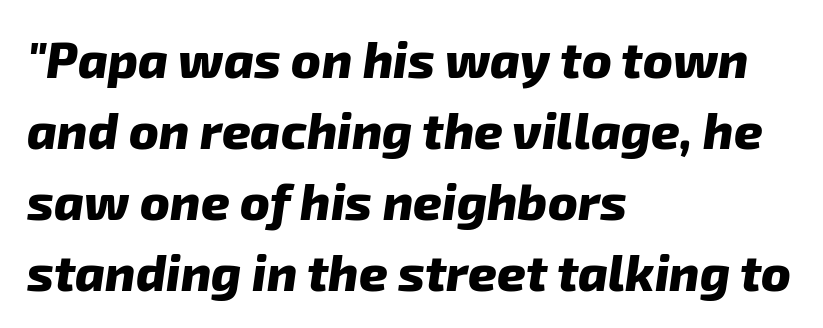
You could call the tracking neutral — neither tight nor loose. Leading matches the norm, producing a regular column. Bare-footed words on every line. Look at the stroke-to-counter ratio: heavy, a bold. You can tell from the bare stems that sans-serif type was used. Horizontally, the lines are justified to the leading edge only.
